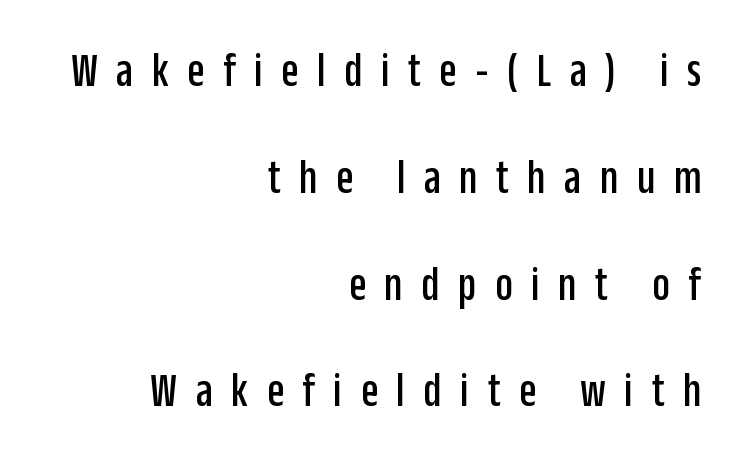
The image shows 49 px condensed sans-serif type, upright; set right-aligned, loose line spacing (2.18x), unusually wide letter spacing (+0.38 em), not underlined; low stroke contrast and a large x-height.
